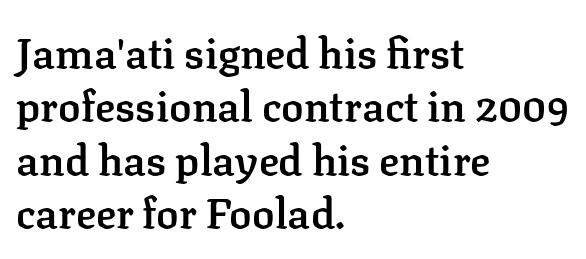
Q: Is the text bold? A: Semi-bold.
Q: Is the text italic (slanted)? A: No, it is upright.
Q: Is the typeface a serif or a sans-serif typeface? A: Serif.
Q: Is the text underlined? A: No.
Q: How is the paragraph aligned? A: Left-aligned.
Q: Is the spacing between letters normal or unusually wide? A: Normal.
Q: Is the spacing between lines tight, normal or loose? A: Normal.
Q: Width (condensed, normal, or wide)? A: Normal.
Q: Stroke contrast? A: Low.
Q: x-height? A: Medium.
Q: Monospaced? A: No.
